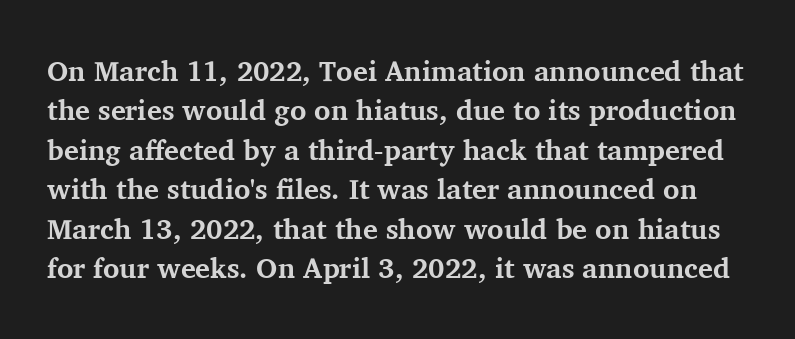
Q: Is the text bold? A: Yes.
Q: Is the text italic (slanted)? A: No, it is upright.
Q: Is the typeface a serif or a sans-serif typeface? A: Serif.
Q: Is the text underlined? A: No.
Q: Is the spacing between letters normal or unusually wide? A: Normal.
Q: Is the spacing between lines tight, normal or loose? A: Normal.
Q: Width (condensed, normal, or wide)? A: Normal.
Q: Stroke contrast? A: Medium.
Q: x-height? A: Medium.
Q: Monospaced? A: No.
